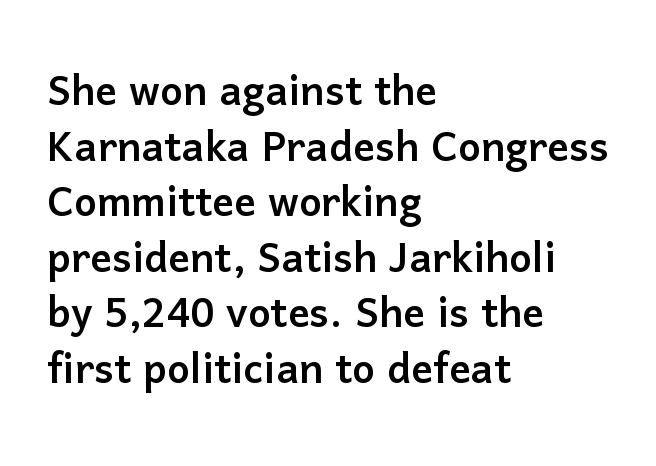
The text was rendered using a sans face with plain stroke endings. Honestly, the rows look squashed on top of each other. The rendering uses natural spacing where letterforms have individual widths. The specimen reads as upright at a glance.
